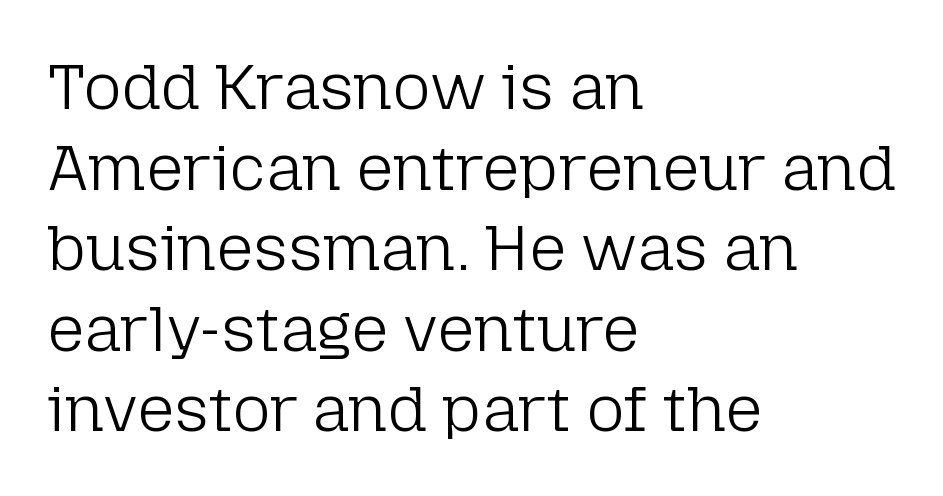
A bare baseline throughout the passage. The typesetting does not lean heavy: it is not bold. The rendering keeps characters at their native spacing. You can tell from the bare stems that sans-serif type was used.
